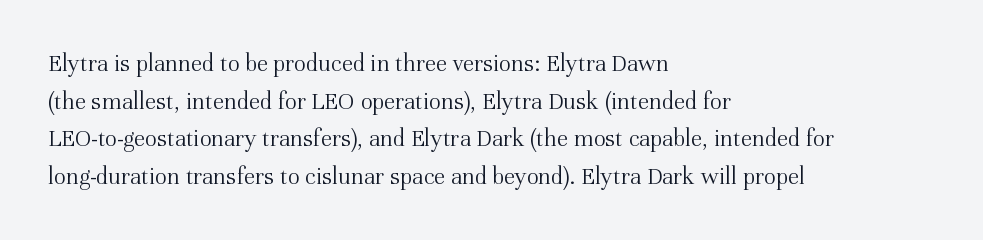
{"italic": "no", "bold": "no", "underline": "no", "align": "left", "line_spacing": "normal", "line_spacing_ratio": 1.51, "letter_spacing": "normal", "letter_spacing_em": 0.0, "glyph_px": 25}
